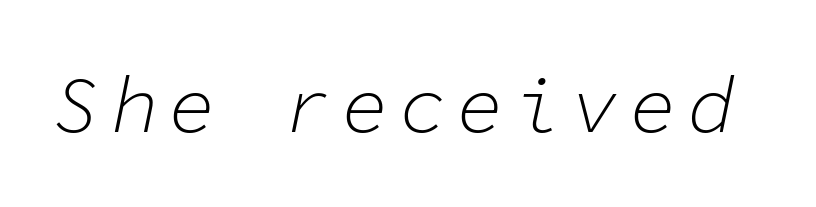
{"italic": "yes", "lean": "right", "slant_degrees": 11, "bold": "no", "weight": "light", "width": "normal", "stroke_contrast": "low", "x_height": "medium", "monospaced": "yes", "underline": "no", "glyph_px": 80}
